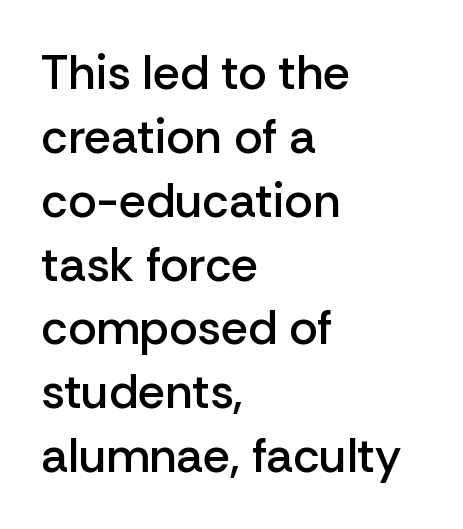
Q: Is the text bold? A: Semi-bold.
Q: Is the text italic (slanted)? A: No, it is upright.
Q: Is the typeface a serif or a sans-serif typeface? A: Sans-serif.
Q: Is the text underlined? A: No.
Q: How is the paragraph aligned? A: Left-aligned.
Q: Is the spacing between letters normal or unusually wide? A: Normal.
Q: Is the spacing between lines tight, normal or loose? A: Normal.
Q: Width (condensed, normal, or wide)? A: Normal.
Q: Stroke contrast? A: Low.
Q: x-height? A: Medium.
Q: Monospaced? A: No.
